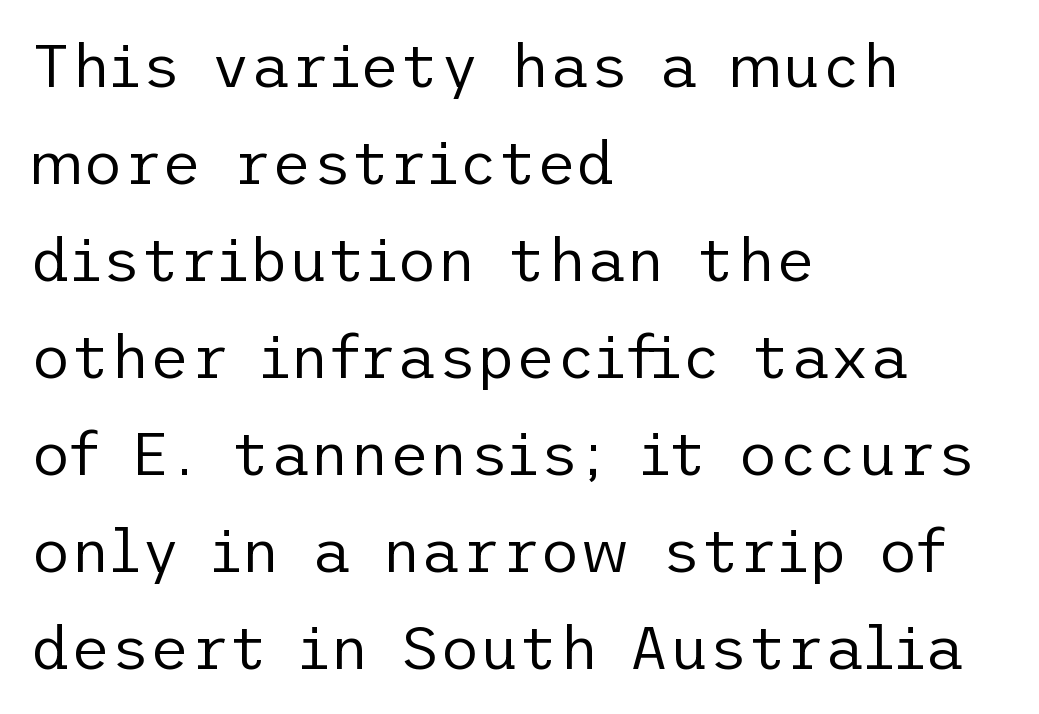
Whoever set this chose a conventional vertical rhythm. It's the straight-up-and-down kind of type. Look at the bottom of the vertical strokes: they stop flat, with no serifs. Typeset ragged right — the left edge is the straight one. The area under the type is left untouched.
